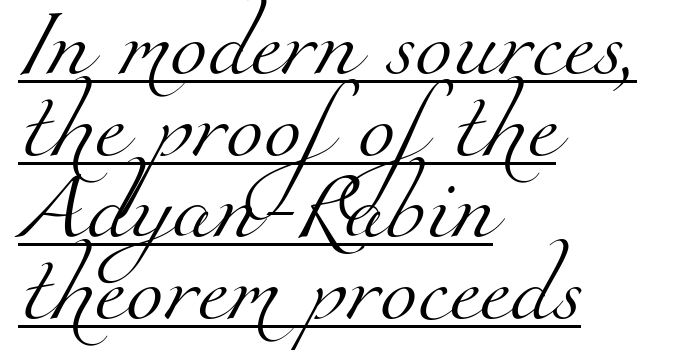
{"serif": "yes", "bold": "no", "weight": "light", "width": "normal", "stroke_contrast": "medium", "x_height": "small", "monospaced": "no", "underline": "yes", "align": "left", "line_spacing_ratio": 1.2, "letter_spacing": "normal", "letter_spacing_em": 0.0, "glyph_px": 68}
